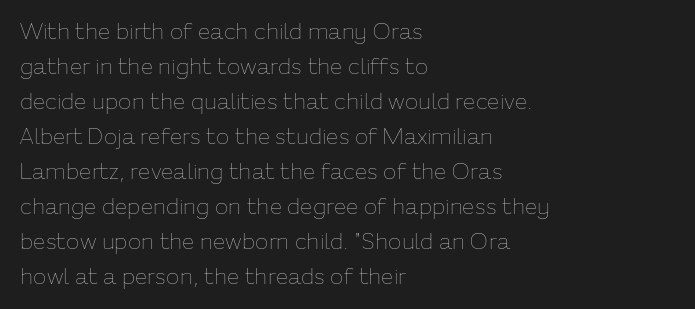
Every stem runs plumb, perpendicular to the baseline. Ink coverage per letter is moderate at most. Does extra space separate the letters? No, they use regular spacing. Line starts are locked; line ends wander. If you measured baseline to baseline, you'd find a middling distance.
